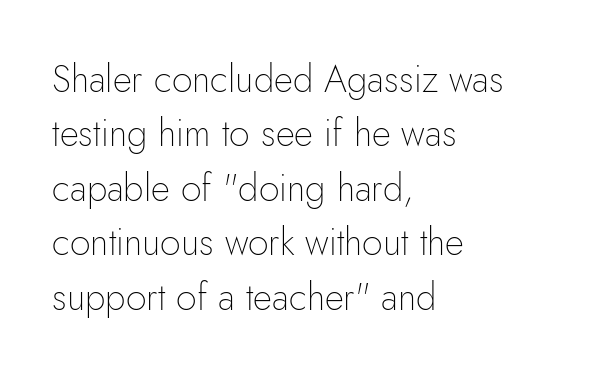
The image shows 37 px thin sans-serif type, upright; set left-aligned, normal line spacing (1.47x), normal letter spacing, not underlined; low stroke contrast and a small x-height.
